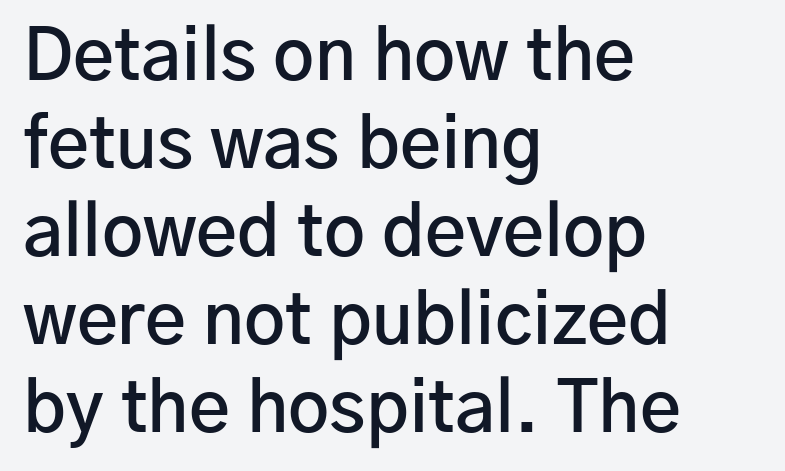
{"serif": "no", "italic": "no", "bold": "semi", "weight": "semibold", "width": "normal", "stroke_contrast": "low", "x_height": "medium", "monospaced": "no", "underline": "no", "align": "left", "line_spacing_ratio": 1.24, "letter_spacing": "normal", "letter_spacing_em": 0.0, "glyph_px": 71}
